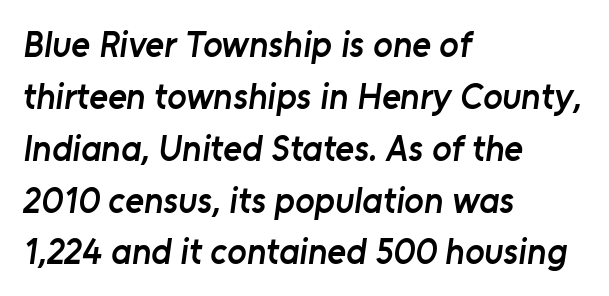
Q: Is the text bold? A: Semi-bold.
Q: Is the typeface a serif or a sans-serif typeface? A: Sans-serif.
Q: Is the text underlined? A: No.
Q: How is the paragraph aligned? A: Left-aligned.
Q: Is the spacing between letters normal or unusually wide? A: Normal.
Q: Is the spacing between lines tight, normal or loose? A: Normal.
Q: Width (condensed, normal, or wide)? A: Normal.
Q: Stroke contrast? A: Low.
Q: x-height? A: Medium.
Q: Monospaced? A: No.
